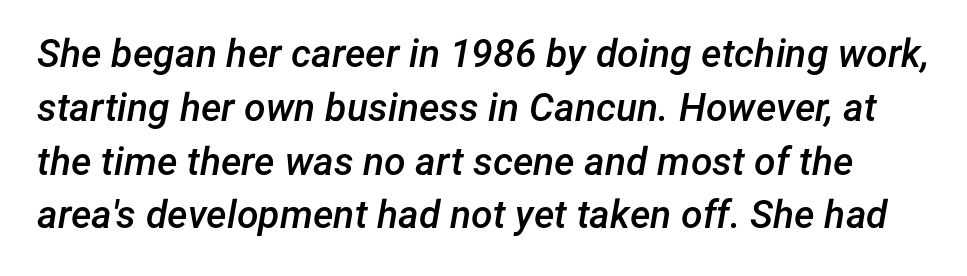
Q: Is the text bold? A: Semi-bold.
Q: Is the text italic (slanted)? A: Yes, it leans right by about 12 degrees.
Q: Is the text underlined? A: No.
Q: Is the spacing between letters normal or unusually wide? A: Normal.
Q: Is the spacing between lines tight, normal or loose? A: Normal.
Q: Width (condensed, normal, or wide)? A: Normal.
Q: Stroke contrast? A: Low.
Q: x-height? A: Medium.
Q: Monospaced? A: No.
